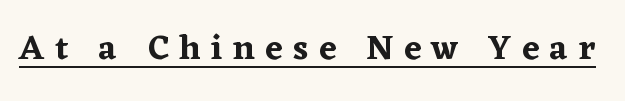
Letter spacing: wide. Posture: upright roman. This sample has the flowing, uneven cadence of proportional lettering. Regarding serifs, this sample has them. Descenders here cross a horizontal rule under the line.
